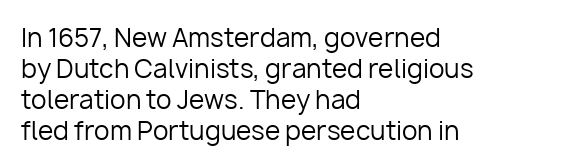
Q: Is the text bold? A: No.
Q: Is the text italic (slanted)? A: No, it is upright.
Q: Is the text underlined? A: No.
Q: How is the paragraph aligned? A: Left-aligned.
Q: Is the spacing between letters normal or unusually wide? A: Normal.
